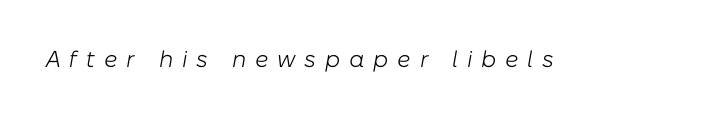
The image shows 23 px text type, italic (leaning right); set unusually wide letter spacing (+0.38 em), not underlined.
